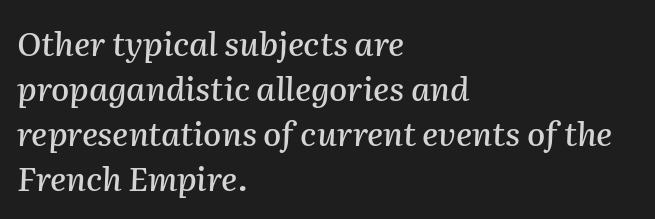
The image shows 33 px text type, italic (leaning right); set left-aligned, normal line spacing (1.36x), normal letter spacing, not underlined; medium stroke contrast and a medium x-height.
